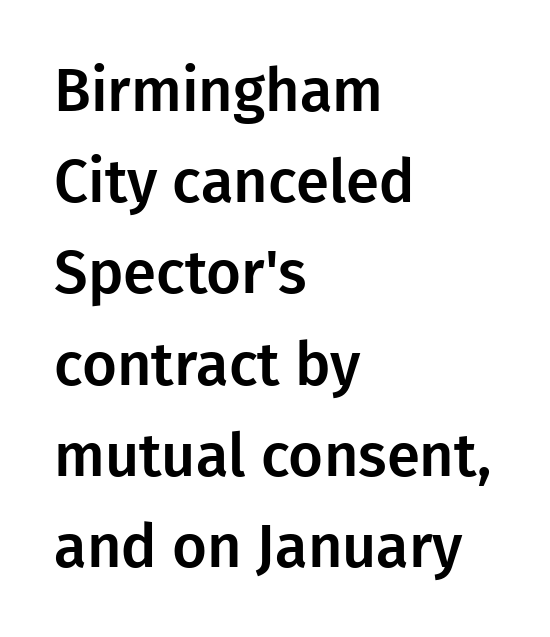
{"serif": "no", "italic": "no", "width": "normal", "stroke_contrast": "low", "x_height": "medium", "monospaced": "no", "underline": "no", "align": "left", "line_spacing": "normal", "line_spacing_ratio": 1.52, "letter_spacing": "normal", "letter_spacing_em": 0.0, "glyph_px": 60}
